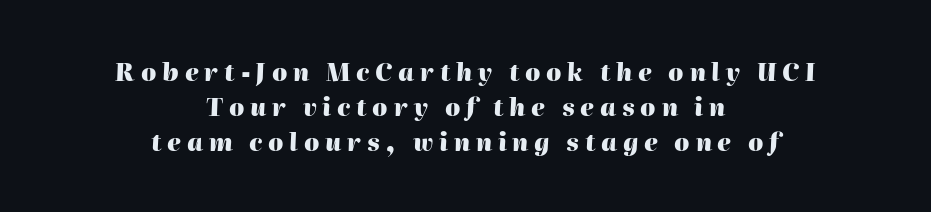
Q: Is the text bold? A: Yes.
Q: Is the text italic (slanted)? A: Yes, it leans right by about 2 degrees.
Q: Is the text underlined? A: No.
Q: How is the paragraph aligned? A: Centered.
Q: Is the spacing between letters normal or unusually wide? A: Unusually wide.
Q: Is the spacing between lines tight, normal or loose? A: Normal.
